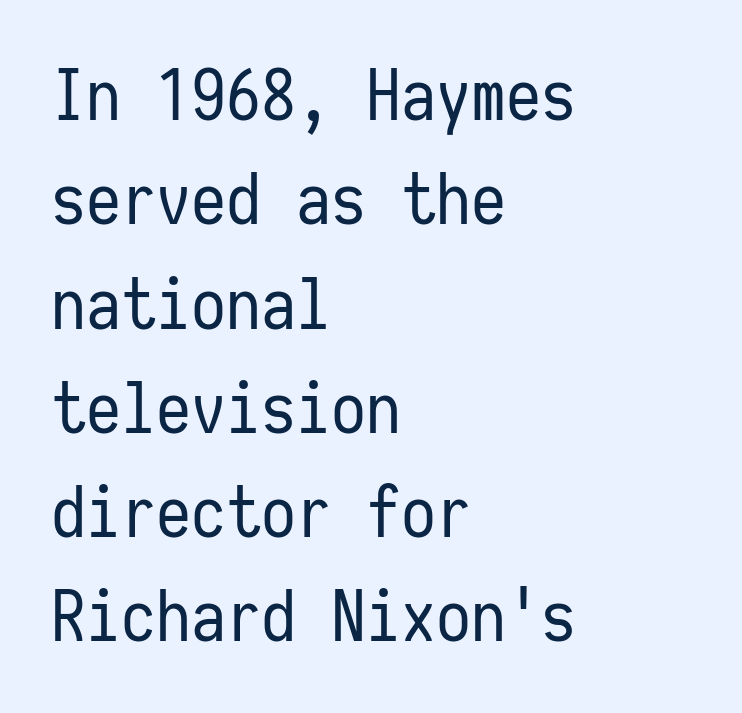
The lettering stays uniformly vertical, giving the passage a roman look. This rendering features lettering with no underline. A typesetter would call this monospace, since all characters share one set width. Check where the strokes stop: nothing finishes them off — pure sans.
